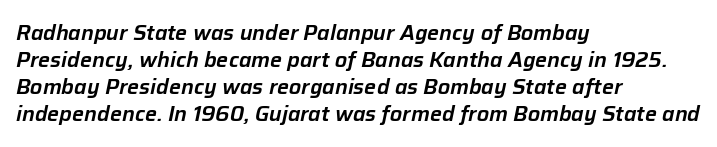
Check under the words: just untouched page. Regarding leading, the lines here are spaced in the standard way. Line beginnings align vertically; line endings do not. How are the letters spaced? Ordinarily, with no added tracking.
